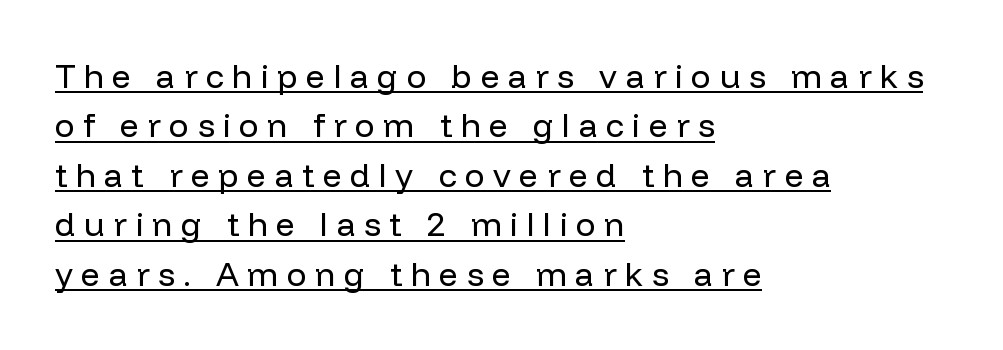
Q: Is the text bold? A: No.
Q: Is the text italic (slanted)? A: No, it is upright.
Q: Is the typeface a serif or a sans-serif typeface? A: Sans-serif.
Q: Is the text underlined? A: Yes.
Q: How is the paragraph aligned? A: Left-aligned.
Q: Is the spacing between letters normal or unusually wide? A: Unusually wide.
Q: Is the spacing between lines tight, normal or loose? A: Normal.
Q: Width (condensed, normal, or wide)? A: Normal.
Q: Stroke contrast? A: Low.
Q: x-height? A: Medium.
Q: Monospaced? A: No.
